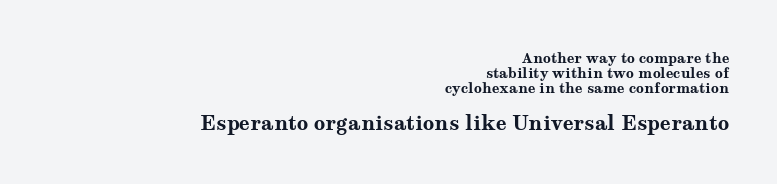
The image shows 20 px bold type, upright; set right-aligned, tight line spacing (1.06x), normal letter spacing, not underlined; the second (bottom) block is 1.43x larger.
